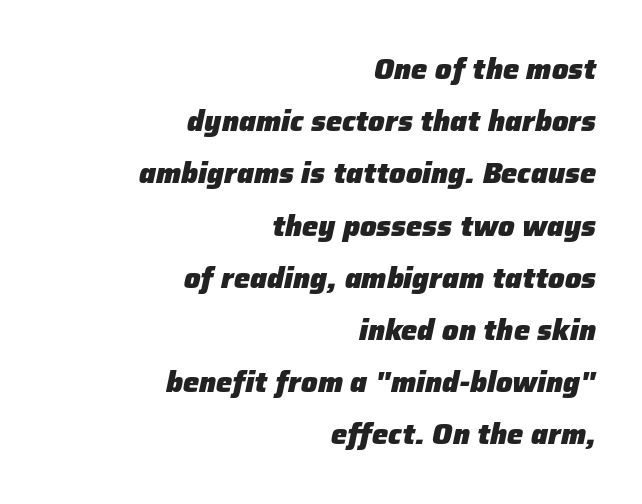
{"italic": "yes", "lean": "right", "slant_degrees": 12, "bold": "yes", "weight": "heavy", "width": "normal", "stroke_contrast": "low", "x_height": "medium", "monospaced": "no", "underline": "no", "align": "right", "line_spacing_ratio": 1.8, "letter_spacing": "normal", "letter_spacing_em": 0.0, "glyph_px": 29}
